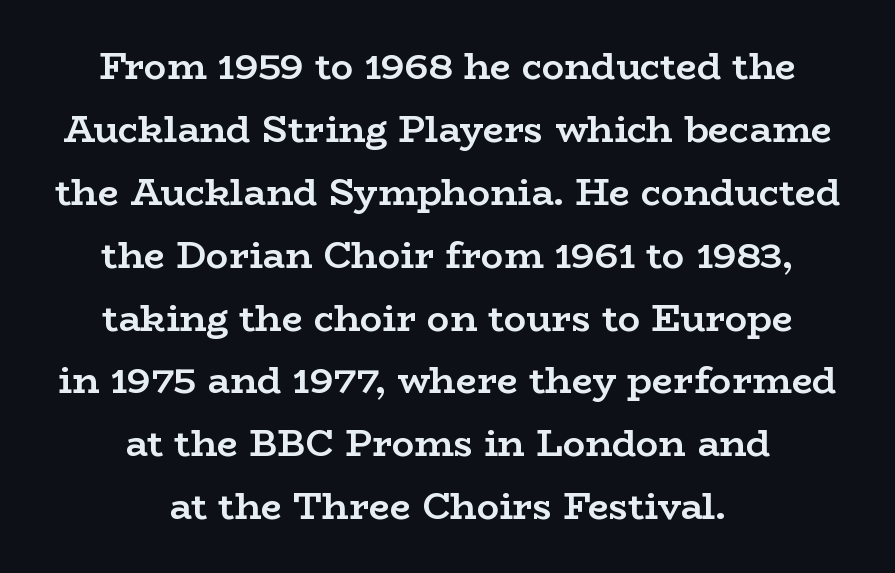
The image shows 37 px semibold, wide serif type, upright; set centered, normal line spacing (1.7x), normal letter spacing, not underlined; low stroke contrast and a medium x-height.
